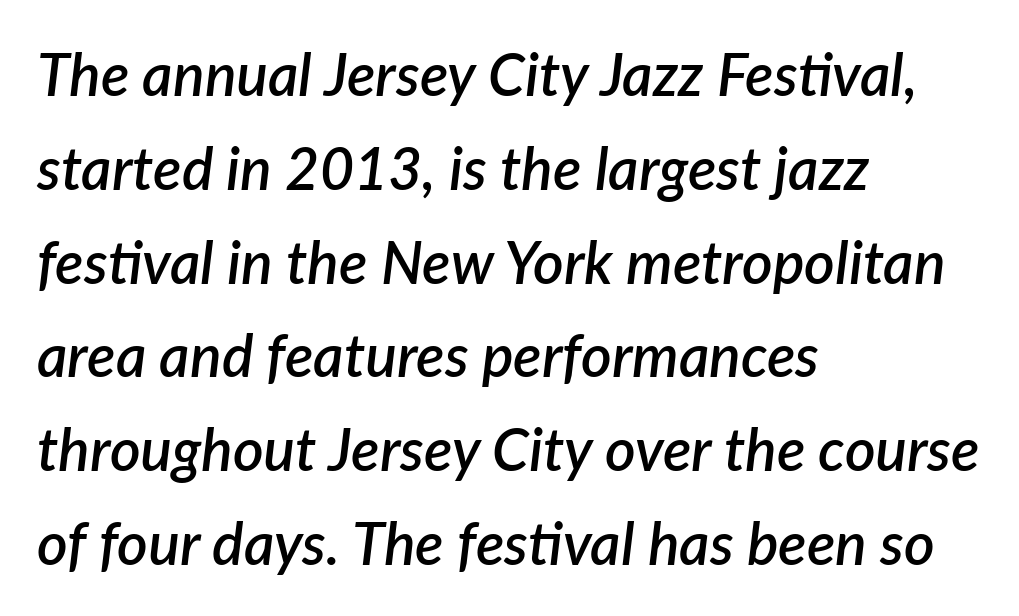
Designer's note — italics engaged. Line spacing here is normal. Varying glyph widths throughout — classic text-font behaviour. A student would call this left alignment; a typographer would say flush left, rag right.
